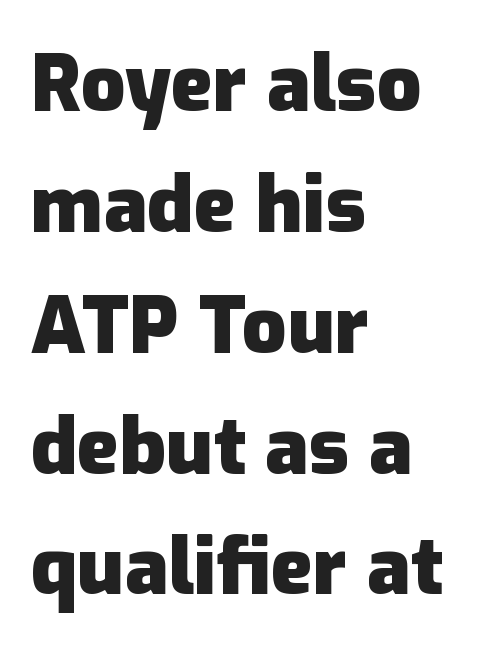
Clear beneath every line of the passage. Quick note: not italic, upright. The letters are bold, with thick, heavy strokes. The block of text has a typical density, with ordinary space between rows.
